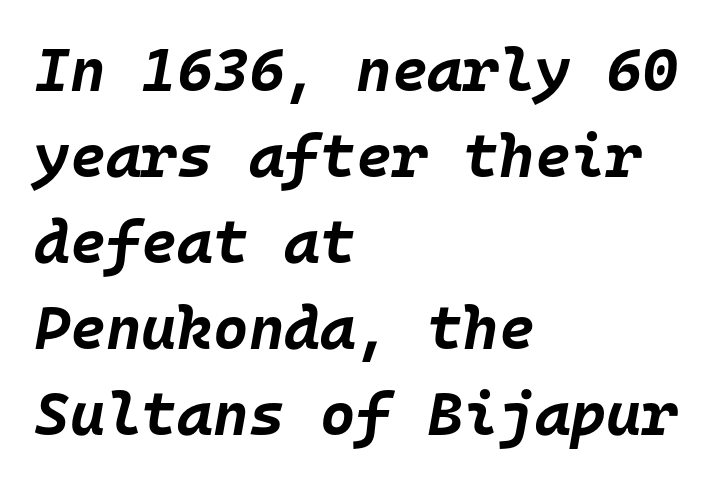
{"italic": "yes", "lean": "right", "slant_degrees": 10, "bold": "yes", "weight": "bold", "width": "normal", "stroke_contrast": "low", "x_height": "large", "monospaced": "yes", "underline": "no", "align": "left", "line_spacing": "normal", "line_spacing_ratio": 1.41, "letter_spacing": "normal", "letter_spacing_em": 0.0, "glyph_px": 61}
